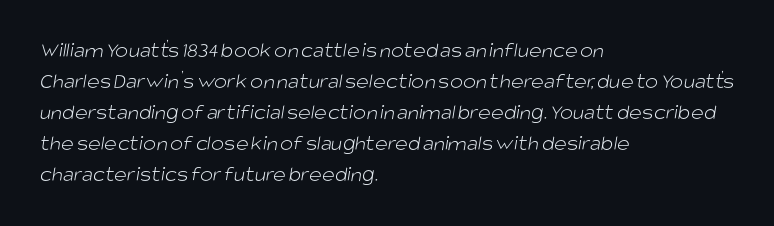
Q: Is the text bold? A: No.
Q: Is the text underlined? A: No.
Q: How is the paragraph aligned? A: Left-aligned.
Q: Is the spacing between letters normal or unusually wide? A: Normal.
Q: Is the spacing between lines tight, normal or loose? A: Normal.
